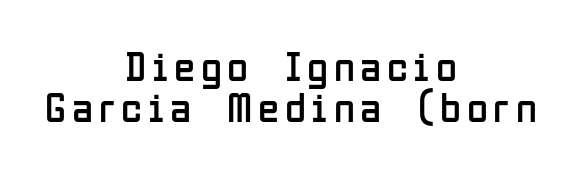
Q: Is the text bold? A: No.
Q: Is the text italic (slanted)? A: No, it is upright.
Q: Is the typeface a serif or a sans-serif typeface? A: Sans-serif.
Q: Is the text underlined? A: No.
Q: How is the paragraph aligned? A: Centered.
Q: Is the spacing between lines tight, normal or loose? A: Tight.
Q: Width (condensed, normal, or wide)? A: Condensed.
Q: Stroke contrast? A: Low.
Q: x-height? A: Medium.
Q: Monospaced? A: No.
